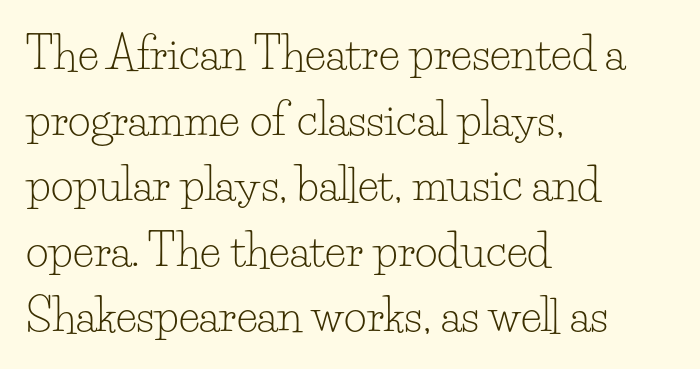
Q: Is the text bold? A: No.
Q: Is the text italic (slanted)? A: No, it is upright.
Q: Is the typeface a serif or a sans-serif typeface? A: Serif.
Q: Is the text underlined? A: No.
Q: How is the paragraph aligned? A: Left-aligned.
Q: Is the spacing between letters normal or unusually wide? A: Normal.
Q: Is the spacing between lines tight, normal or loose? A: Normal.
Q: Width (condensed, normal, or wide)? A: Normal.
Q: Stroke contrast? A: Low.
Q: x-height? A: Small.
Q: Monospaced? A: No.
